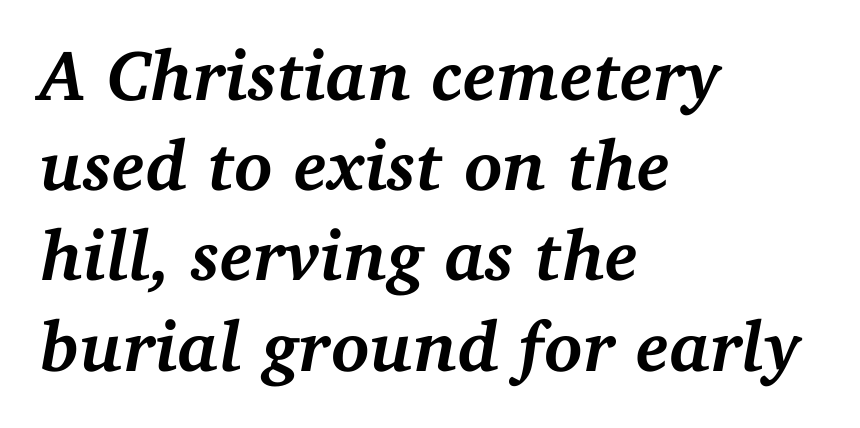
The glyphs are unaccompanied by any horizontal stroke below them. Spacing between characters is what you'd get straight out of the box. Does the copy run flush right? No — it runs flush left. The specimen reads as italic at a glance. The block of text has a typical density, with ordinary space between rows. The rendering shows small feet on the letterforms — a serif design.
